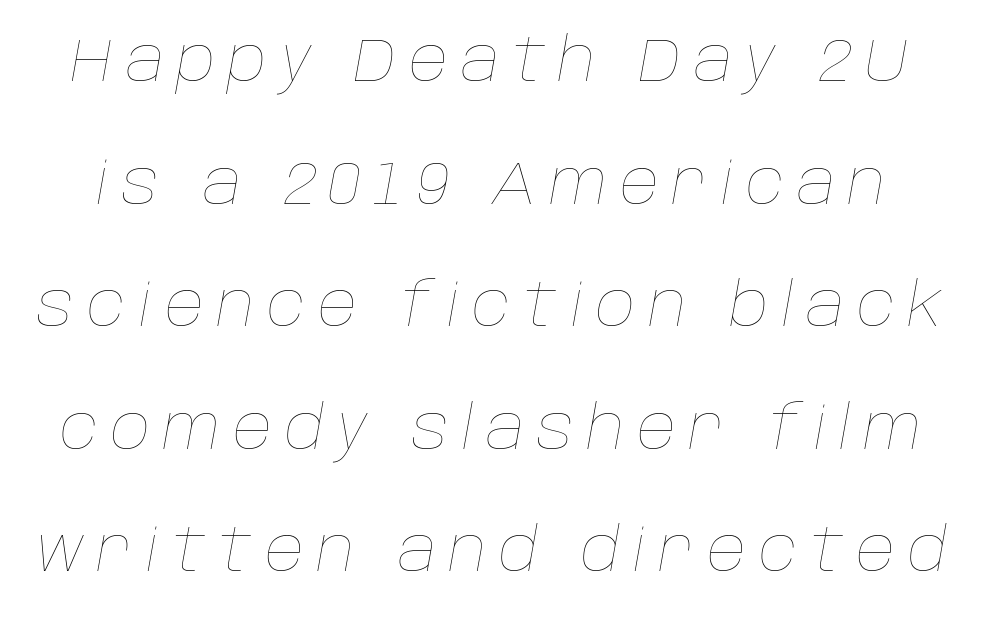
Q: Is the text bold? A: No.
Q: Is the text italic (slanted)? A: Yes, it leans right by about 10 degrees.
Q: Is the text underlined? A: No.
Q: Is the spacing between letters normal or unusually wide? A: Unusually wide.
Q: Is the spacing between lines tight, normal or loose? A: Loose.
Q: Width (condensed, normal, or wide)? A: Normal.
Q: Stroke contrast? A: Low.
Q: x-height? A: Large.
Q: Monospaced? A: No.
